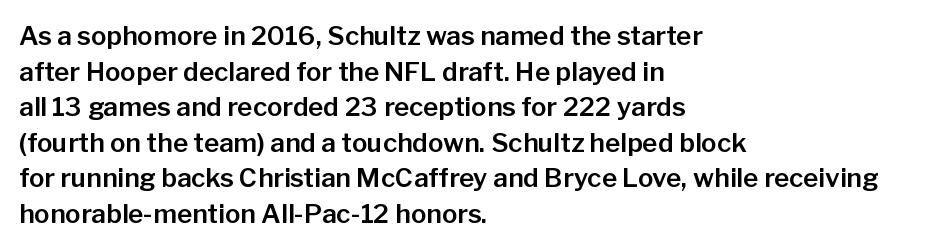
Compared with a centered layout, this one pins lines to the left instead. These lines were composed using upright roman letters. The type is set solid horizontally, with unmodified tracking. Vertical spacing — default. A bare baseline throughout the passage.
